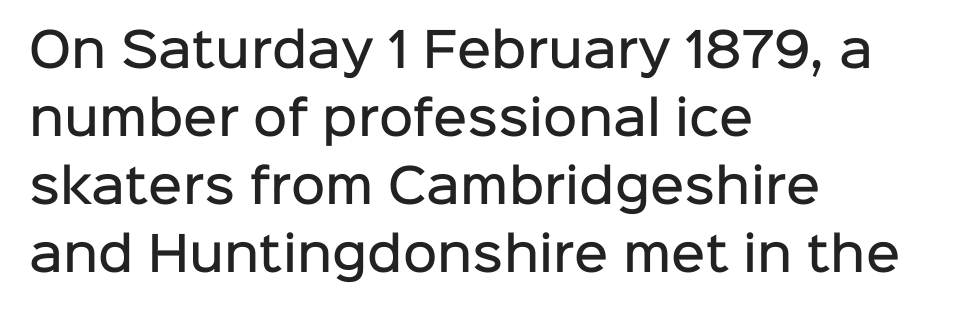
{"serif": "no", "italic": "no", "bold": "semi", "weight": "semibold", "width": "normal", "stroke_contrast": "low", "x_height": "medium", "monospaced": "no", "underline": "no", "align": "left", "line_spacing": "normal", "line_spacing_ratio": 1.45, "letter_spacing": "normal", "letter_spacing_em": 0.0, "glyph_px": 47}
